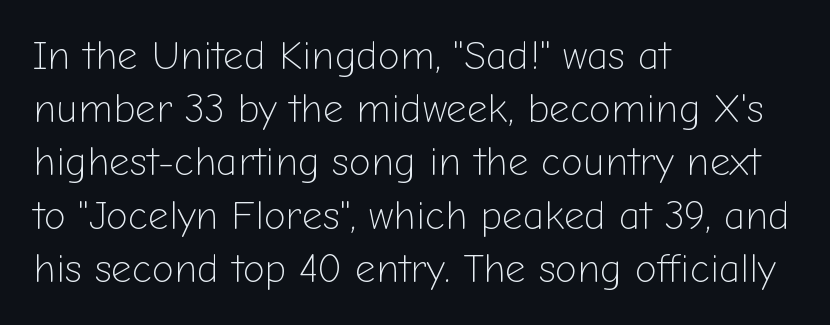
Q: Is the text bold? A: No.
Q: Is the text italic (slanted)? A: No, it is upright.
Q: Is the typeface a serif or a sans-serif typeface? A: Sans-serif.
Q: Is the text underlined? A: No.
Q: How is the paragraph aligned? A: Left-aligned.
Q: Is the spacing between letters normal or unusually wide? A: Normal.
Q: Is the spacing between lines tight, normal or loose? A: Normal.
Q: Width (condensed, normal, or wide)? A: Normal.
Q: Stroke contrast? A: Low.
Q: x-height? A: Medium.
Q: Monospaced? A: No.
